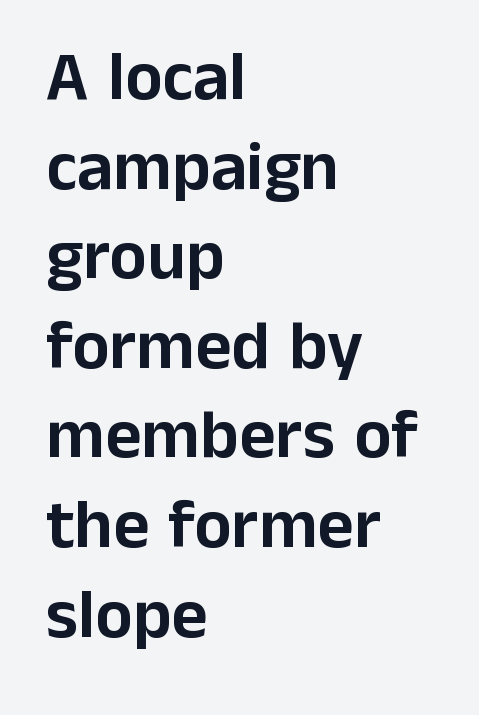
{"serif": "no", "italic": "no", "width": "normal", "stroke_contrast": "low", "x_height": "medium", "monospaced": "no", "underline": "no", "align": "left", "line_spacing": "normal", "line_spacing_ratio": 1.28, "letter_spacing": "normal", "letter_spacing_em": 0.0, "glyph_px": 70}
